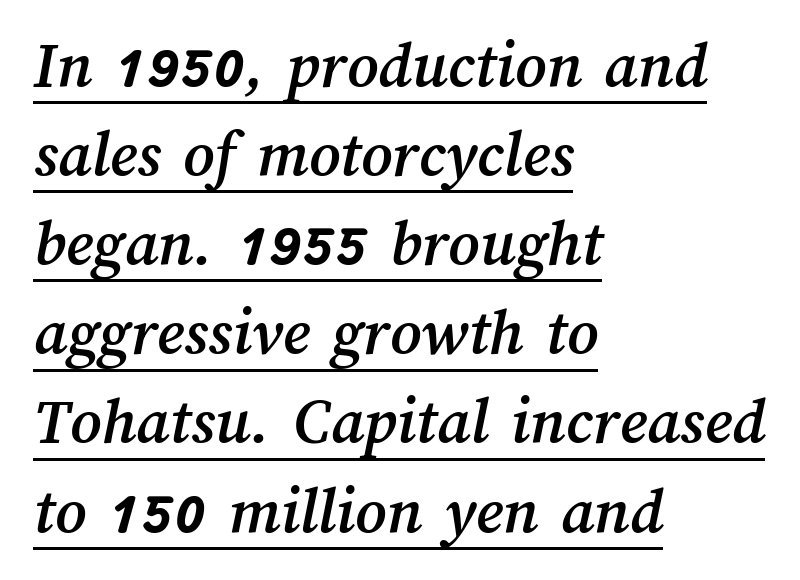
Q: Is the text underlined? A: Yes.
Q: How is the paragraph aligned? A: Left-aligned.
Q: Is the spacing between letters normal or unusually wide? A: Normal.
Q: Is the spacing between lines tight, normal or loose? A: Normal.
Q: Width (condensed, normal, or wide)? A: Normal.
Q: Stroke contrast? A: Medium.
Q: x-height? A: Medium.
Q: Monospaced? A: No.
